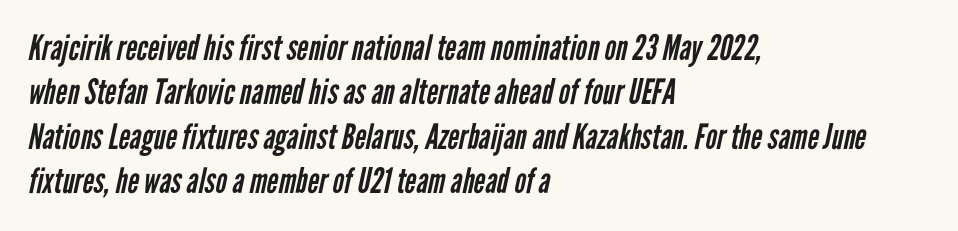
Observe the absence of serifs on each vertical stroke in this sample. Each letter keeps its own natural width here, so spacing adapts to shape. Nobody drew a line under any word here. The face looks like a standard text weight, possibly lighter. Typeset ragged right — the left edge is the straight one.
